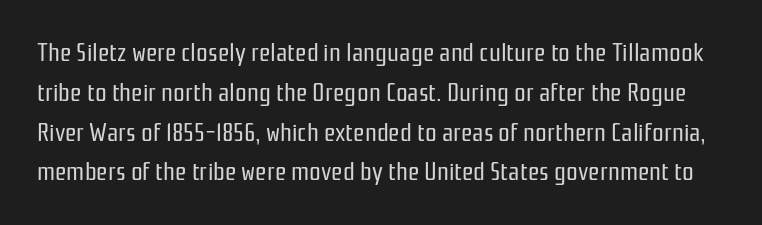
{"italic": "no", "bold": "no", "underline": "no", "line_spacing": "normal", "line_spacing_ratio": 1.53, "letter_spacing": "normal", "letter_spacing_em": 0.0, "glyph_px": 26}
